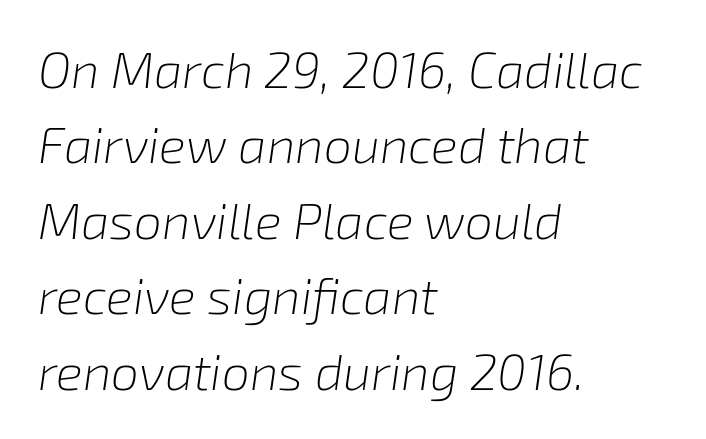
The passage shown stacks its lines at a standard gap. The strokes carry an ordinary text weight at most. The letters sit at their default tracking, neither squeezed nor spread. A bare baseline throughout the passage. The whole block is typeset with a tilt.
